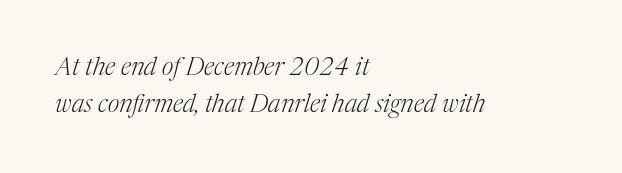
The image shows 25 px text type, italic (leaning right); set left-aligned, normal line spacing (1.48x), normal letter spacing, not underlined.
